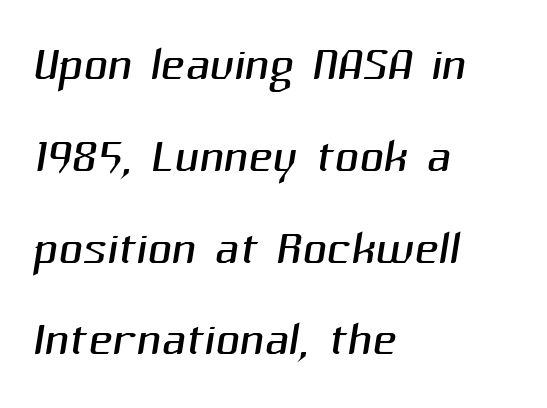
{"serif": "no", "bold": "no", "weight": "light", "width": "normal", "stroke_contrast": "medium", "x_height": "medium", "monospaced": "no", "underline": "no", "align": "left", "line_spacing": "normal", "line_spacing_ratio": 1.37, "letter_spacing": "normal", "letter_spacing_em": 0.0, "glyph_px": 67}
